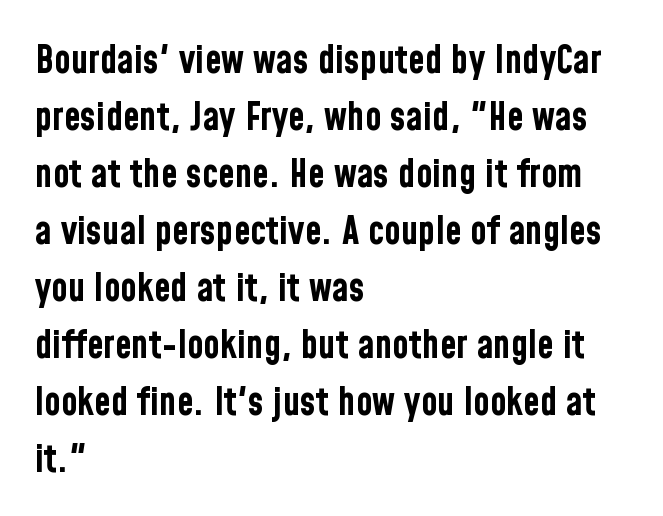
Q: Is the text bold? A: Yes.
Q: Is the text italic (slanted)? A: No, it is upright.
Q: Is the typeface a serif or a sans-serif typeface? A: Sans-serif.
Q: Is the text underlined? A: No.
Q: How is the paragraph aligned? A: Left-aligned.
Q: Is the spacing between letters normal or unusually wide? A: Normal.
Q: Is the spacing between lines tight, normal or loose? A: Normal.
Q: Width (condensed, normal, or wide)? A: Condensed.
Q: Stroke contrast? A: Low.
Q: x-height? A: Medium.
Q: Monospaced? A: No.
